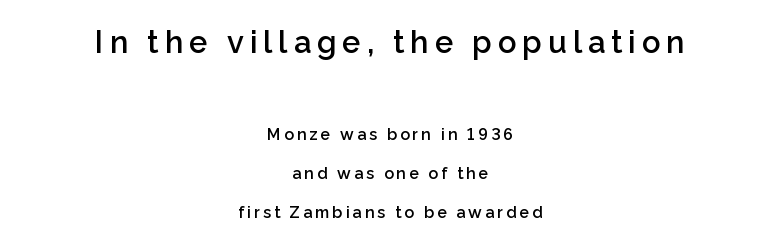
The image shows 31 px semibold sans-serif type, upright; set centered, loose line spacing (2.45x), not underlined; the first (top) block is 1.94x larger; low stroke contrast and a medium x-height.
